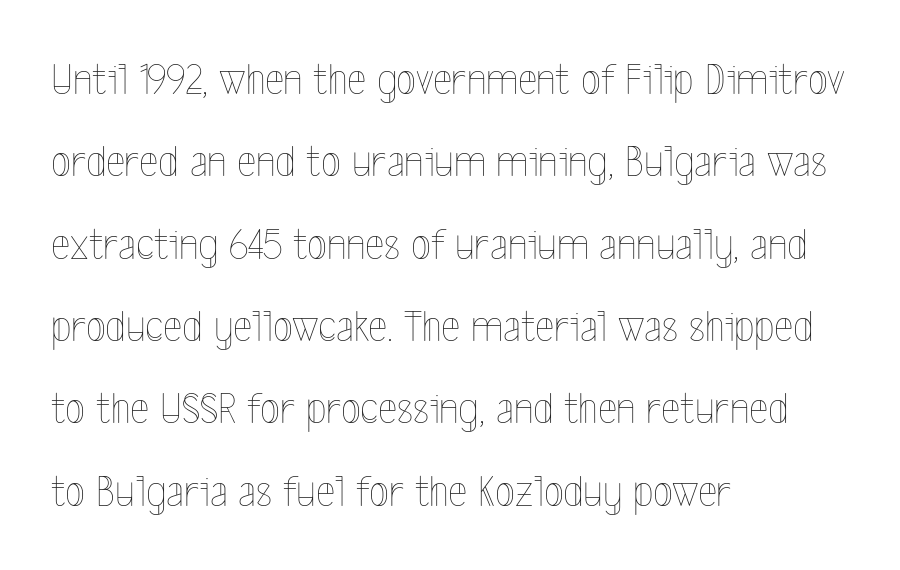
Q: Is the text bold? A: No.
Q: Is the text italic (slanted)? A: No, it is upright.
Q: Is the text underlined? A: No.
Q: How is the paragraph aligned? A: Left-aligned.
Q: Is the spacing between letters normal or unusually wide? A: Normal.
Q: Width (condensed, normal, or wide)? A: Condensed.
Q: x-height? A: Medium.
Q: Monospaced? A: No.
